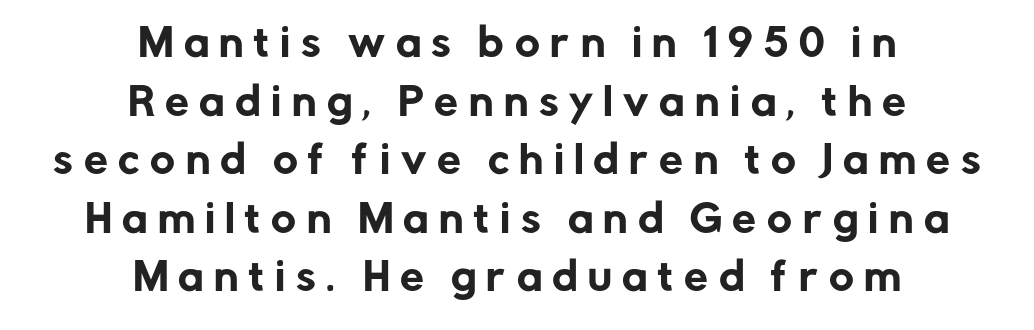
The image shows 38 px sans-serif type, upright; set centered, normal line spacing (1.54x), unusually wide letter spacing (+0.28 em), not underlined; low stroke contrast and a medium x-height.
